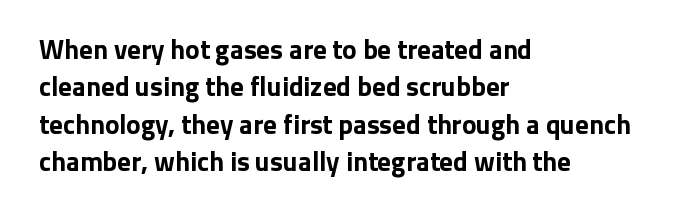
{"italic": "no", "bold": "yes", "underline": "no", "align": "left", "line_spacing": "normal", "line_spacing_ratio": 1.38, "letter_spacing": "normal", "letter_spacing_em": 0.0, "glyph_px": 27}
